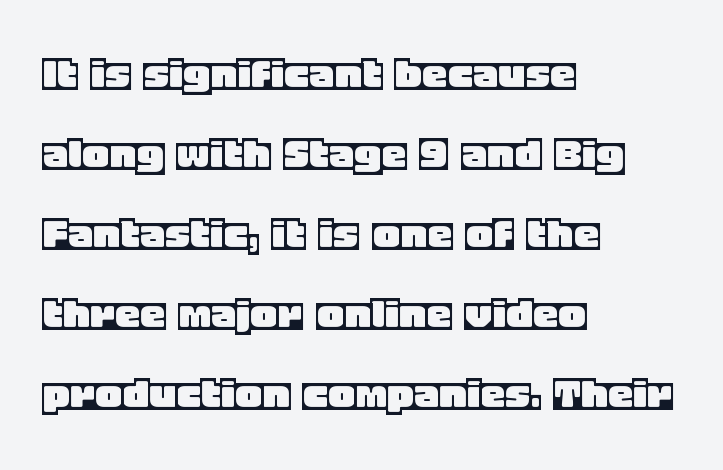
There is no visible air inserted between adjacent glyphs. These lines sit exactly where default settings would place them. Is there any slant? The stems are plumb. This rendering features lettering with no underline. Proportional: the letters do not fall into vertical columns. One-word summary of the alignment: left.
